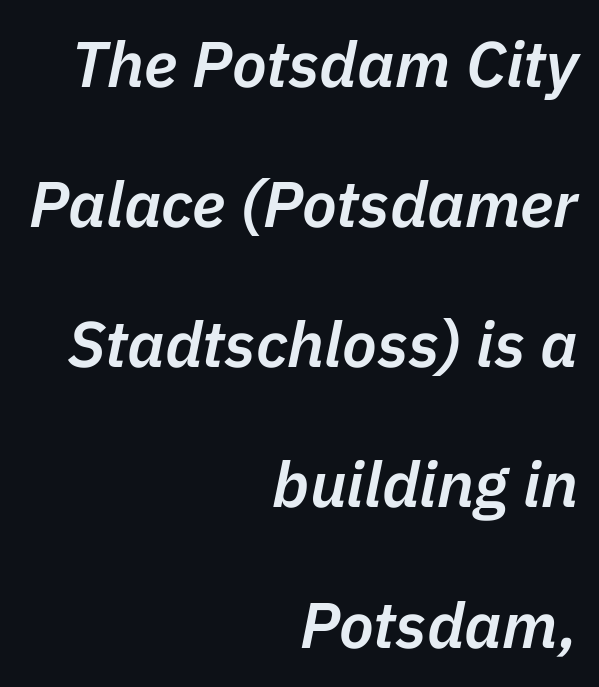
The image shows 64 px semibold type, italic (leaning right); set right-aligned, loose line spacing (2.19x), normal letter spacing, not underlined; low stroke contrast and a medium x-height.
